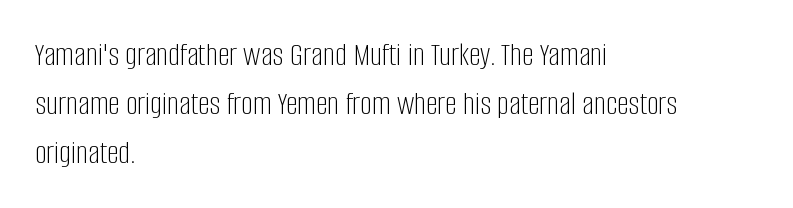
This sample has the flowing, uneven cadence of proportional lettering. Honestly, the letter spacing is just normal — you wouldn't notice it. Unbolded letterforms with no extra heft. In terms of posture, this sample is upright. Type style note: lacks serifs. The words here are not underlined.
